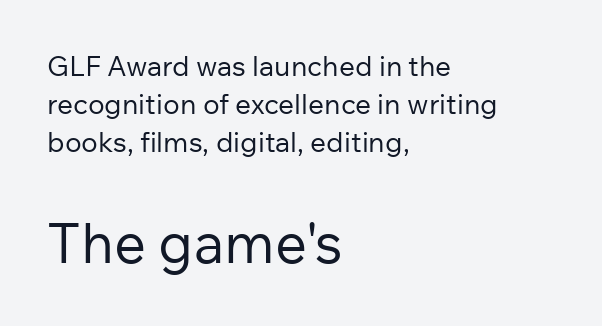
The image shows 56 px regular-weight sans-serif type, upright; set left-aligned, normal line spacing (1.36x), normal letter spacing, not underlined; the second (bottom) block is 2.0x larger; low stroke contrast and a medium x-height.
